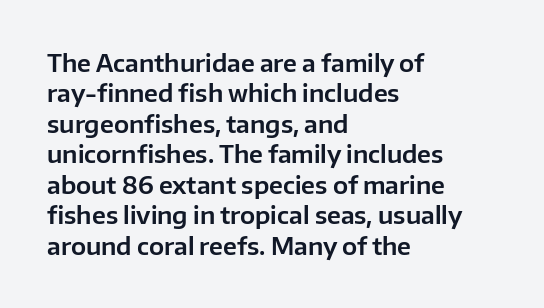
Unmarked baselines from the first word to the last. Short and long lines alike share a common starting point at left. The horizontal fit of the characters is conventional and even. Leading matches the norm, producing a regular column. In terms of posture, this sample is upright.
